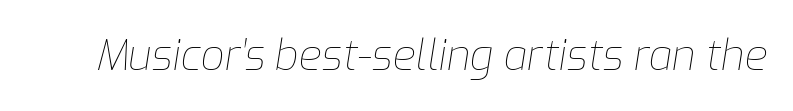
{"italic": "yes", "lean": "right", "slant_degrees": 9, "bold": "no", "weight": "thin", "width": "normal", "stroke_contrast": "low", "x_height": "medium", "monospaced": "no", "underline": "no", "letter_spacing": "normal", "letter_spacing_em": 0.0, "glyph_px": 42}
